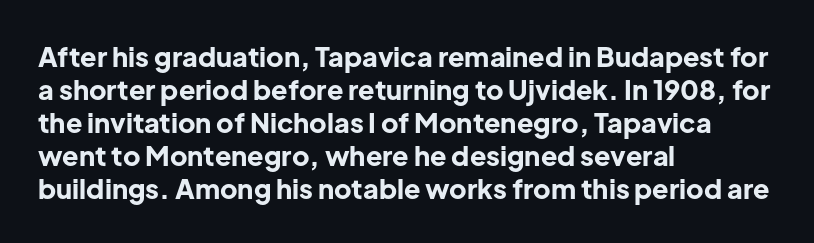
The image shows 27 px bold type, upright; set left-aligned, line spacing 1.22x, normal letter spacing, not underlined.
